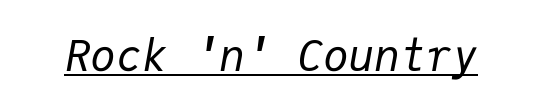
Q: Is the text bold? A: No.
Q: Is the text italic (slanted)? A: Yes, it leans right by about 9 degrees.
Q: Is the text underlined? A: Yes.
Q: Is the spacing between letters normal or unusually wide? A: Normal.
Q: Width (condensed, normal, or wide)? A: Normal.
Q: Stroke contrast? A: Low.
Q: x-height? A: Medium.
Q: Monospaced? A: Yes.
